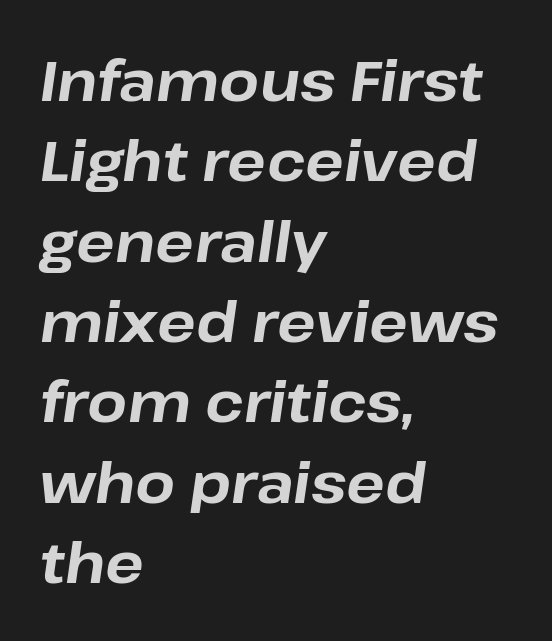
The image shows 57 px bold type, italic (leaning right); set left-aligned, normal line spacing (1.41x), normal letter spacing, not underlined; low stroke contrast and a medium x-height.
